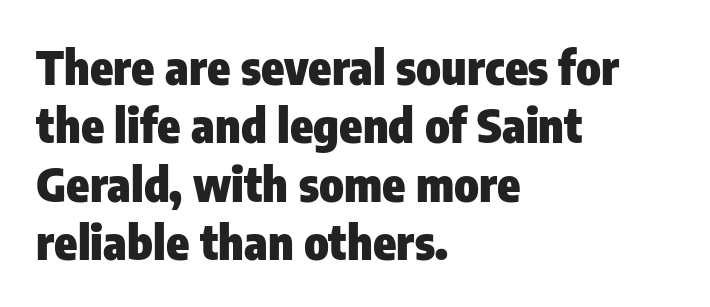
Q: Is the text bold? A: Yes.
Q: Is the text italic (slanted)? A: No, it is upright.
Q: Is the typeface a serif or a sans-serif typeface? A: Sans-serif.
Q: Is the text underlined? A: No.
Q: How is the paragraph aligned? A: Left-aligned.
Q: Is the spacing between letters normal or unusually wide? A: Normal.
Q: Width (condensed, normal, or wide)? A: Condensed.
Q: Stroke contrast? A: Low.
Q: x-height? A: Medium.
Q: Monospaced? A: No.
